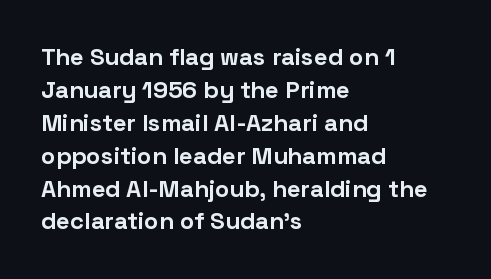
The tracking reads as untouched default to a designer's eye. Check the space under the baseline: it is left empty. The letters stand straight up with perfectly vertical stems. Each line starts at the same left margin while the right side varies. Weight check: bold — yes, fully. These lines sit exactly where default settings would place them.
